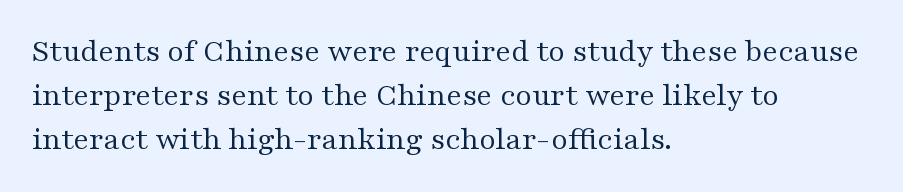
Here the glyphs are tracked normally, forming tight word shapes. Is the type heavy? It reads as light-to-regular instead. The typeface chosen for these lines features serifs. No word sits above an underline. Line beginnings align vertically; line endings do not.
